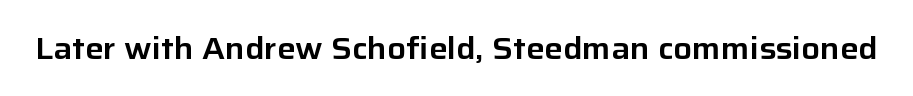
Italic? Not at all — the glyphs are vertical. Descender tails drop into unmarked territory. The glyphs in this specimen are sans serif. Spacing between characters is what you'd get straight out of the box.
